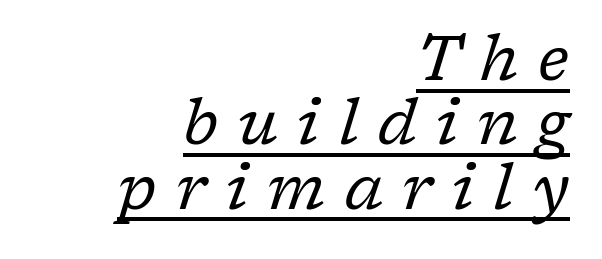
The image shows 63 px regular-weight serif type, italic (leaning right); set right-aligned, tight line spacing (1.02x), unusually wide letter spacing (+0.31 em), underlined; low stroke contrast and a medium x-height.
